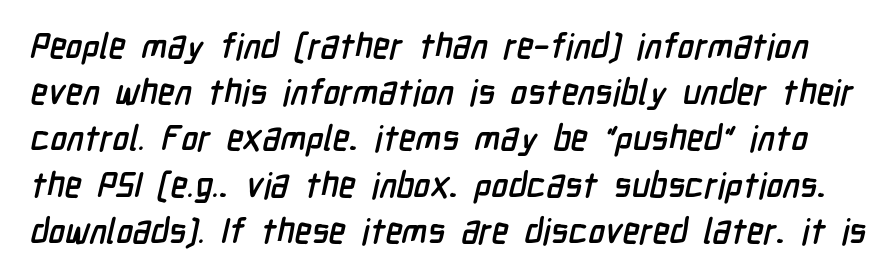
Q: Is the typeface a serif or a sans-serif typeface? A: Sans-serif.
Q: Is the text underlined? A: No.
Q: Is the spacing between letters normal or unusually wide? A: Normal.
Q: Is the spacing between lines tight, normal or loose? A: Normal.
Q: Width (condensed, normal, or wide)? A: Condensed.
Q: Stroke contrast? A: Low.
Q: x-height? A: Medium.
Q: Monospaced? A: No.
